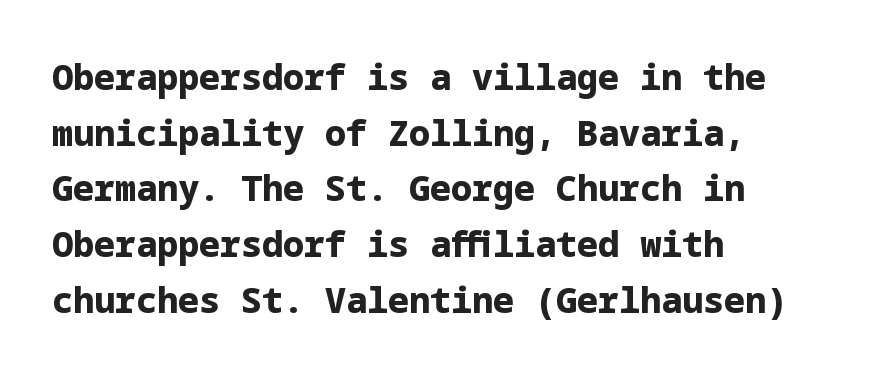
The area under the type is left untouched. Chunky letters — that's bold for sure. This is the regular roman posture of the typeface. The paragraph shown leans on its left margin.
